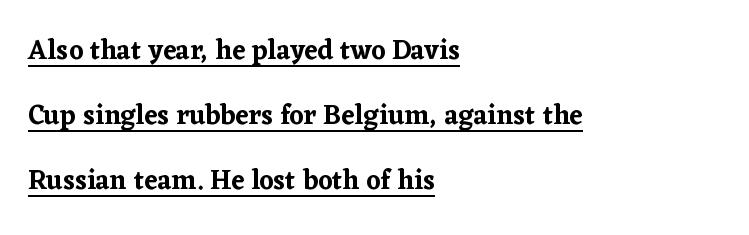
{"italic": "no", "underline": "yes", "align": "left", "line_spacing": "loose", "line_spacing_ratio": 2.4, "letter_spacing": "normal", "letter_spacing_em": 0.0, "glyph_px": 27}
